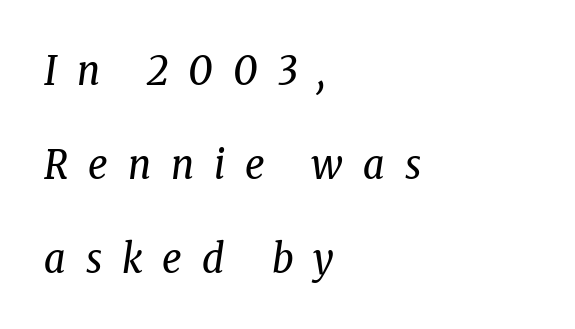
A typesetter would call this proportional, since set widths differ per character. If you drew a line through each stem, it would be angled. Honestly, there is no underline to notice here at all. Which margin do the lines hug? The left one — the right edge is uneven. Compared with typical body copy, the letter spacing here is much looser.
